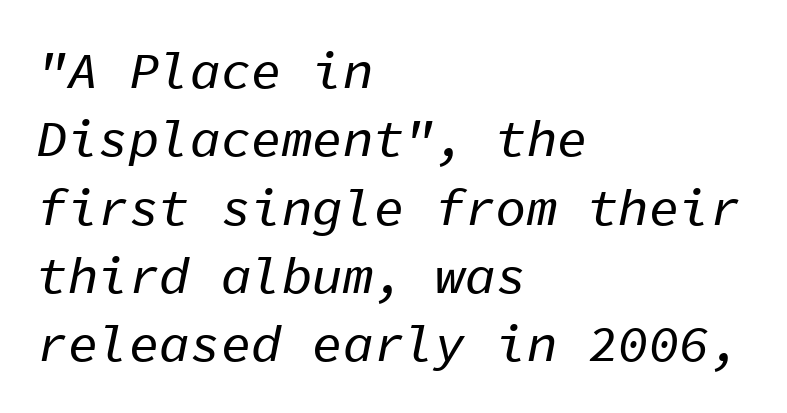
Compared with ordinary roman type, these characters are visibly tilted. Successive baselines arrive at the customary interval. Do the characters align in a grid? Yes, the font is monospaced. The paragraph shown leans on its left margin. The zone under the glyphs is completely vacant.
